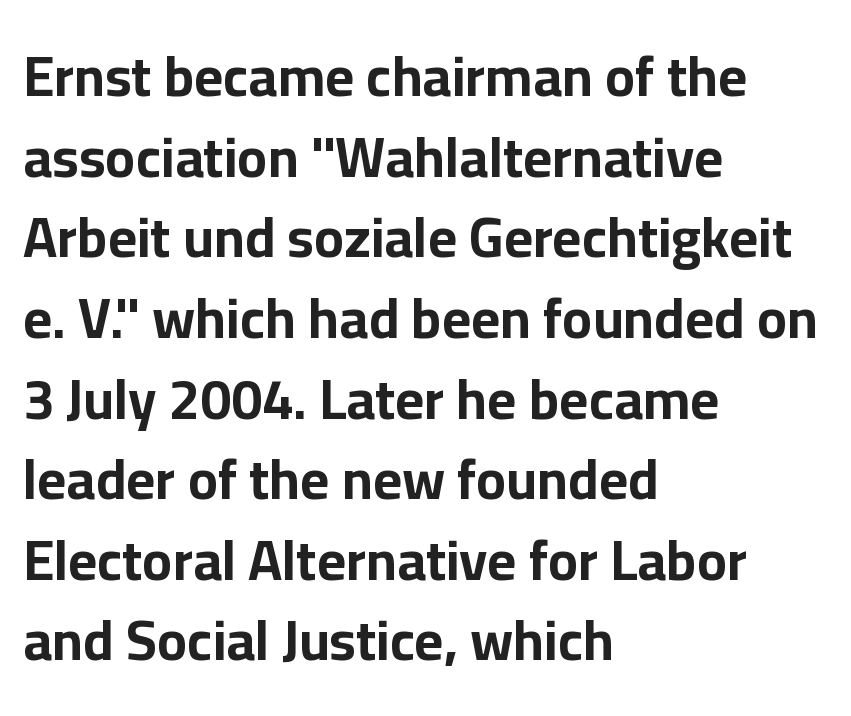
Q: Is the text bold? A: Yes.
Q: Is the text italic (slanted)? A: No, it is upright.
Q: Is the typeface a serif or a sans-serif typeface? A: Sans-serif.
Q: Is the text underlined? A: No.
Q: How is the paragraph aligned? A: Left-aligned.
Q: Is the spacing between letters normal or unusually wide? A: Normal.
Q: Is the spacing between lines tight, normal or loose? A: Normal.
Q: Width (condensed, normal, or wide)? A: Normal.
Q: Stroke contrast? A: Low.
Q: x-height? A: Medium.
Q: Monospaced? A: No.
